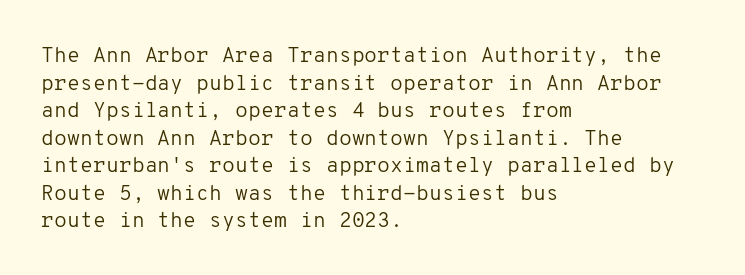
The image shows 21 px text type, upright; set left-aligned, normal line spacing (1.31x), normal letter spacing, not underlined.
